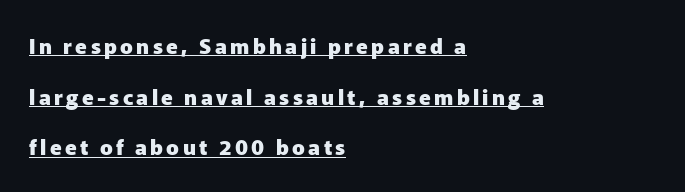
Rendered with straight, roman letterforms. These lines carry a lot of weight — the face is fully bold. How would I describe the line gaps? Wide and relaxed. The rendering uses the underline text-decoration. Is the block centered? No — it sits flush against the left margin.
